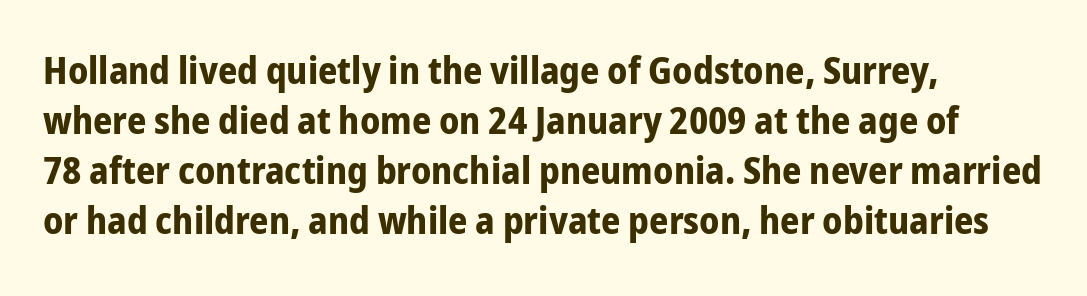
{"serif": "no", "italic": "no", "bold": "yes", "weight": "bold", "width": "condensed", "stroke_contrast": "low", "x_height": "medium", "monospaced": "no", "underline": "no", "align": "left", "line_spacing": "normal", "line_spacing_ratio": 1.32, "letter_spacing": "normal", "letter_spacing_em": 0.0, "glyph_px": 38}
